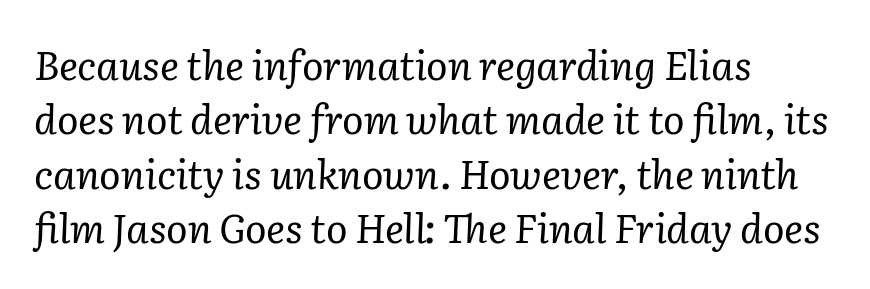
The image shows 40 px regular-weight serif type, italic (leaning right); set left-aligned, normal line spacing (1.36x), normal letter spacing, not underlined; low stroke contrast and a medium x-height.
